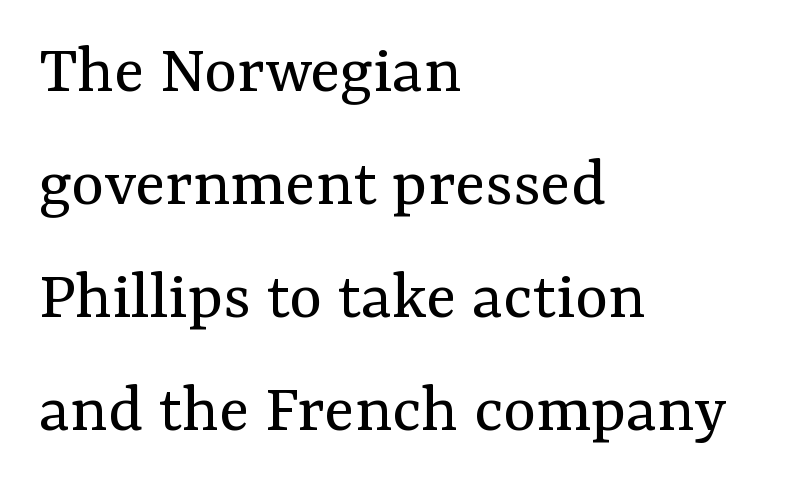
{"serif": "yes", "italic": "no", "bold": "no", "weight": "regular", "width": "normal", "stroke_contrast": "medium", "x_height": "medium", "monospaced": "no", "underline": "no", "align": "left", "line_spacing": "normal", "line_spacing_ratio": 1.59, "letter_spacing": "normal", "letter_spacing_em": 0.0, "glyph_px": 71}
